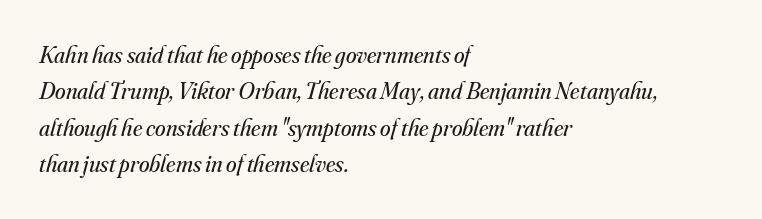
The image shows 24 px text type, italic (leaning right); set left-aligned, normal line spacing (1.52x), normal letter spacing, not underlined.
